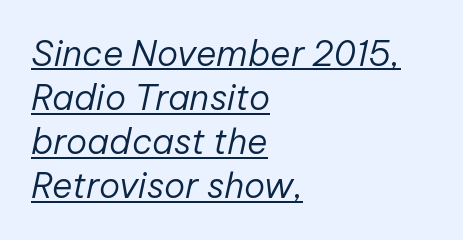
Q: Is the text bold? A: No.
Q: Is the text italic (slanted)? A: Yes, it leans right by about 12 degrees.
Q: Is the text underlined? A: Yes.
Q: How is the paragraph aligned? A: Left-aligned.
Q: Is the spacing between letters normal or unusually wide? A: Normal.
Q: Is the spacing between lines tight, normal or loose? A: Normal.
Q: Width (condensed, normal, or wide)? A: Normal.
Q: Stroke contrast? A: Low.
Q: x-height? A: Medium.
Q: Monospaced? A: No.
